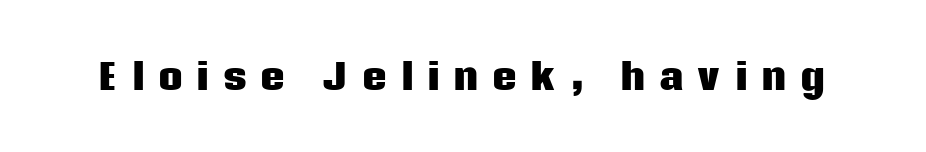
Q: Is the text bold? A: Yes.
Q: Is the text italic (slanted)? A: No, it is upright.
Q: Is the typeface a serif or a sans-serif typeface? A: Sans-serif.
Q: Is the text underlined? A: No.
Q: Is the spacing between letters normal or unusually wide? A: Unusually wide.
Q: Width (condensed, normal, or wide)? A: Normal.
Q: Stroke contrast? A: Low.
Q: x-height? A: Large.
Q: Monospaced? A: No.
